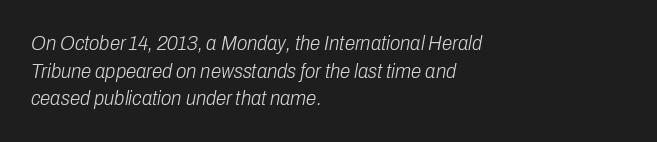
The image shows 21 px text type, italic (leaning right); set left-aligned, normal line spacing (1.31x), normal letter spacing, not underlined.
